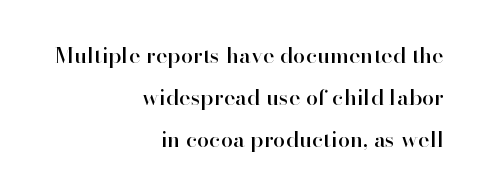
The image shows 22 px text type, upright; set right-aligned, loose line spacing (1.9x), normal letter spacing, not underlined.
